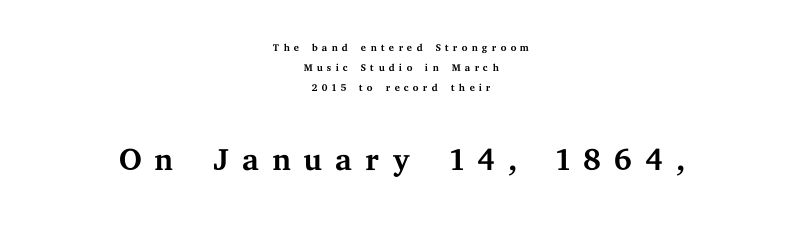
Q: Is the text bold? A: No.
Q: Is the text italic (slanted)? A: No, it is upright.
Q: Is the typeface a serif or a sans-serif typeface? A: Serif.
Q: Is the text underlined? A: No.
Q: How is the paragraph aligned? A: Centered.
Q: Is the spacing between letters normal or unusually wide? A: Unusually wide.
Q: Is the spacing between lines tight, normal or loose? A: Normal.
Q: Which block of text is set in a larger size, the first (top) or the second (bottom)? A: The second (bottom) one.
Q: Width (condensed, normal, or wide)? A: Wide.
Q: Stroke contrast? A: Medium.
Q: x-height? A: Medium.
Q: Monospaced? A: No.
